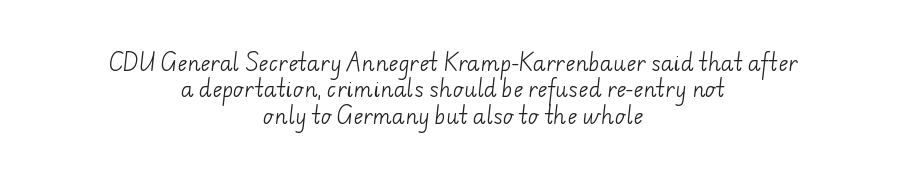
Q: Is the text bold? A: No.
Q: Is the text underlined? A: No.
Q: How is the paragraph aligned? A: Centered.
Q: Is the spacing between letters normal or unusually wide? A: Normal.
Q: Is the spacing between lines tight, normal or loose? A: Normal.
